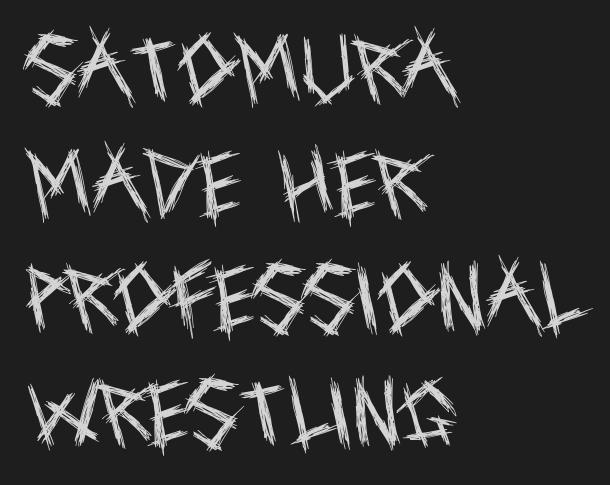
The image shows 74 px regular-weight, condensed sans-serif type, upright; set left-aligned, normal line spacing (1.55x), normal letter spacing, not underlined; a large x-height.
